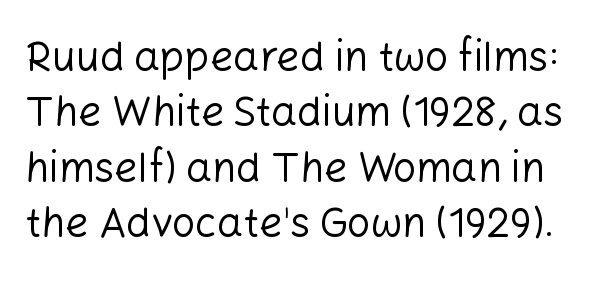
The image shows 41 px regular-weight sans-serif type, upright; set normal line spacing (1.35x), normal letter spacing, not underlined; low stroke contrast and a medium x-height.
